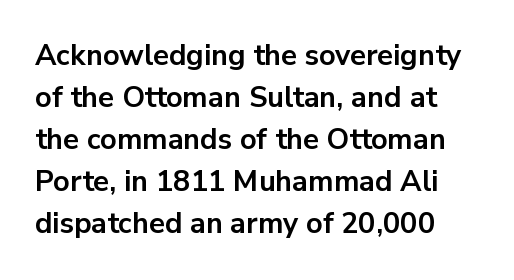
Q: Is the text bold? A: Yes.
Q: Is the text italic (slanted)? A: No, it is upright.
Q: Is the typeface a serif or a sans-serif typeface? A: Sans-serif.
Q: Is the text underlined? A: No.
Q: Is the spacing between letters normal or unusually wide? A: Normal.
Q: Is the spacing between lines tight, normal or loose? A: Normal.
Q: Width (condensed, normal, or wide)? A: Normal.
Q: Stroke contrast? A: Low.
Q: x-height? A: Medium.
Q: Monospaced? A: No.
